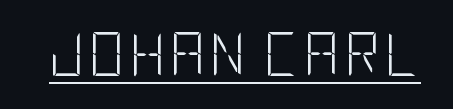
{"serif": "no", "italic": "no", "bold": "no", "weight": "light", "width": "condensed", "stroke_contrast": "low", "x_height": "large", "underline": "yes", "glyph_px": 43}
